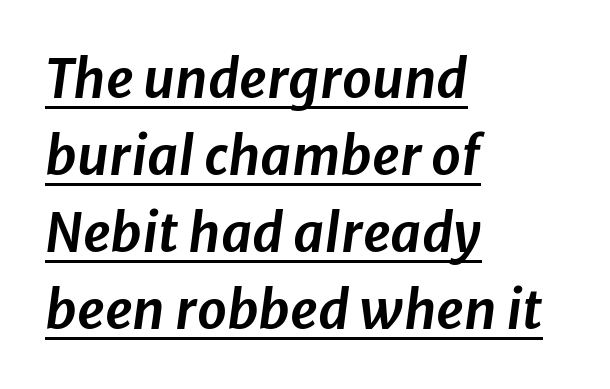
The image shows 53 px text type, italic (leaning right); set left-aligned, normal line spacing (1.45x), normal letter spacing, underlined; low stroke contrast and a medium x-height.
